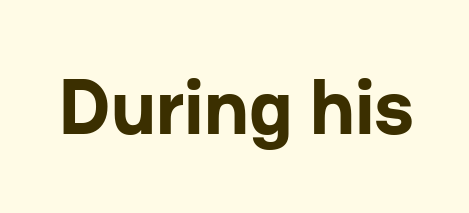
The image shows 79 px bold sans-serif type, upright; set normal letter spacing, not underlined; low stroke contrast and a medium x-height.
